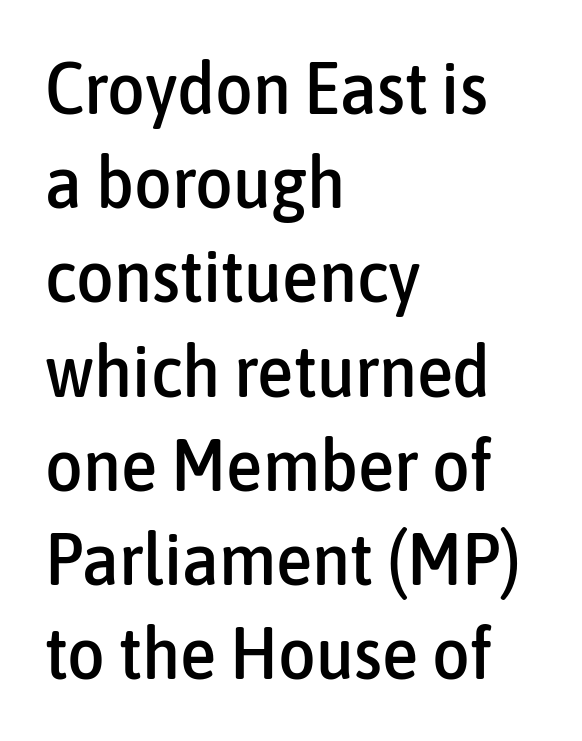
Quick note: interline space is typical. Tall strokes in this sample are plumb rather than angled. Looks like regular typesetting: each glyph gets only the width it needs. The foot of each line stays bare and open. The ragged edge is on the right, which tells us the setting is flush left. What stands out about the letter spacing? Nothing — it is the standard amount.
